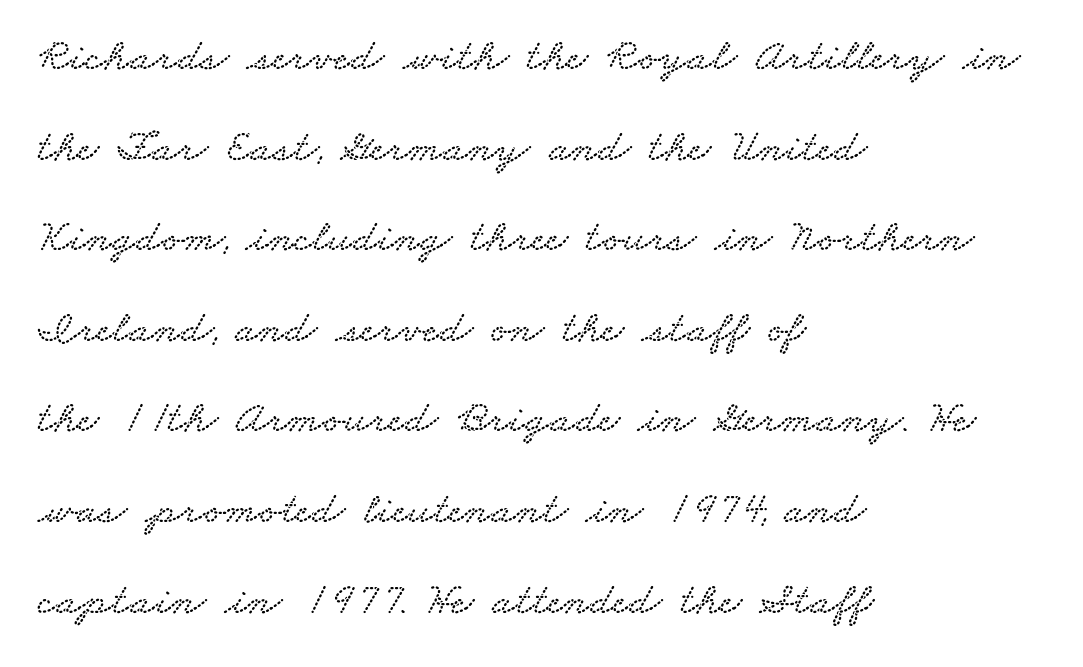
Q: Is the typeface a serif or a sans-serif typeface? A: Serif.
Q: Is the text underlined? A: No.
Q: How is the paragraph aligned? A: Left-aligned.
Q: Is the spacing between letters normal or unusually wide? A: Normal.
Q: Is the spacing between lines tight, normal or loose? A: Loose.
Q: Width (condensed, normal, or wide)? A: Wide.
Q: Stroke contrast? A: Low.
Q: x-height? A: Small.
Q: Monospaced? A: No.
